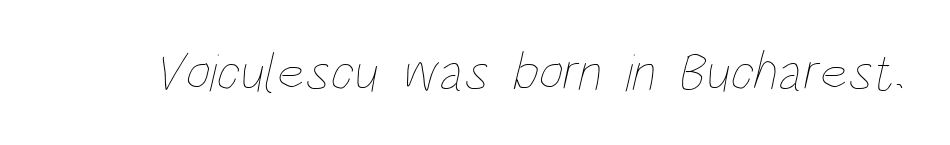
{"bold": "no", "weight": "thin", "width": "condensed", "stroke_contrast": "low", "x_height": "large", "monospaced": "no", "underline": "no", "letter_spacing": "normal", "letter_spacing_em": 0.0, "glyph_px": 54}
